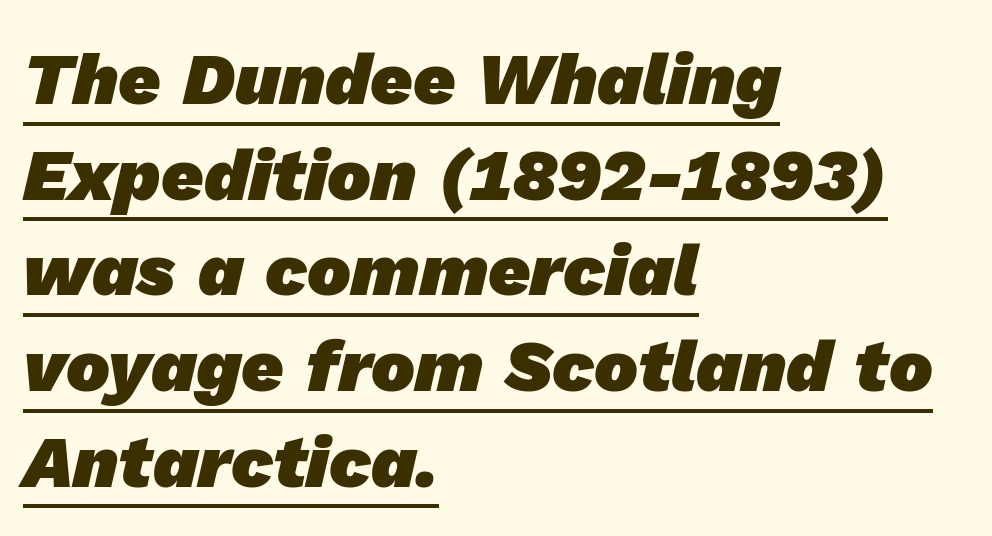
Q: Is the text bold? A: Yes.
Q: Is the typeface a serif or a sans-serif typeface? A: Sans-serif.
Q: Is the text underlined? A: Yes.
Q: How is the paragraph aligned? A: Left-aligned.
Q: Is the spacing between letters normal or unusually wide? A: Normal.
Q: Is the spacing between lines tight, normal or loose? A: Normal.
Q: Width (condensed, normal, or wide)? A: Normal.
Q: Stroke contrast? A: Low.
Q: x-height? A: Medium.
Q: Monospaced? A: No.
